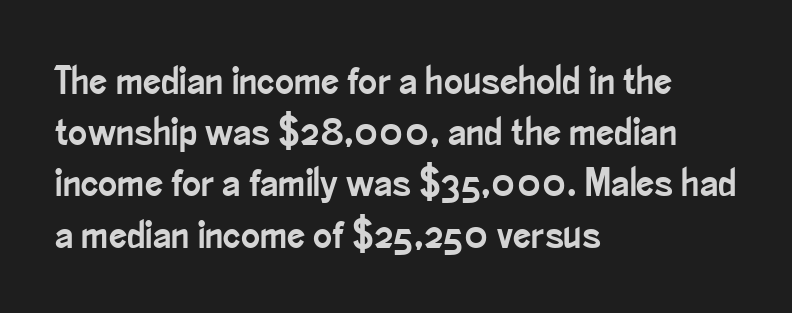
The image shows 40 px condensed sans-serif type, upright; set left-aligned, normal line spacing (1.28x), normal letter spacing, not underlined; low stroke contrast and a small x-height.
